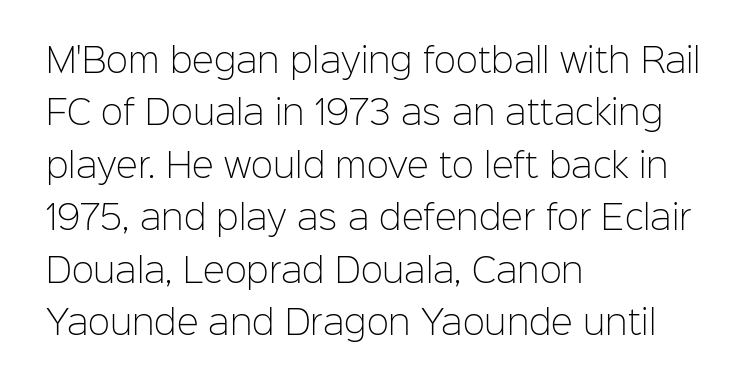
{"serif": "no", "italic": "no", "bold": "no", "weight": "light", "width": "normal", "stroke_contrast": "low", "x_height": "medium", "monospaced": "no", "underline": "no", "align": "left", "line_spacing": "normal", "line_spacing_ratio": 1.59, "letter_spacing": "normal", "letter_spacing_em": 0.0, "glyph_px": 33}
